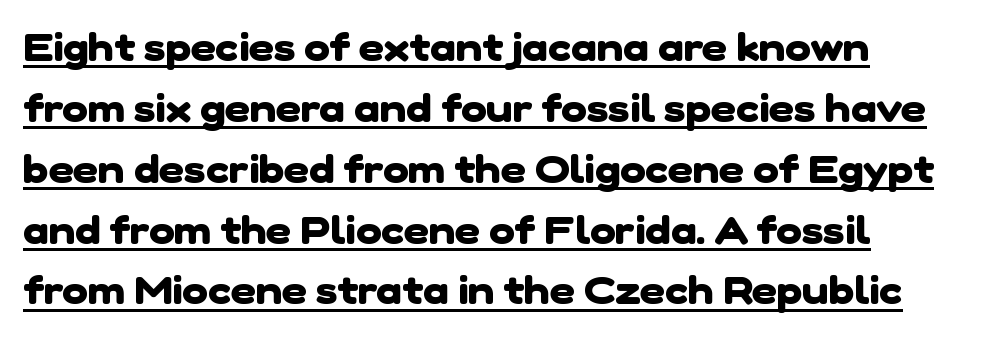
{"serif": "no", "bold": "yes", "weight": "heavy", "width": "normal", "stroke_contrast": "low", "x_height": "medium", "monospaced": "no", "underline": "yes", "align": "left", "line_spacing": "normal", "line_spacing_ratio": 1.56, "letter_spacing": "normal", "letter_spacing_em": 0.0, "glyph_px": 39}
